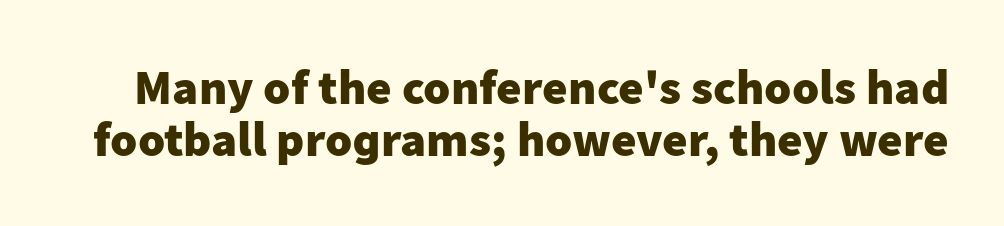
The face used here has the dense, thick strokes of a bold. Serifs: no, the terminals of the letterforms are clean. You could barely slide anything between these rows. The letters advance in unequal steps, a hallmark of proportional type. Is the letter spacing exaggerated? No — it looks like the ordinary default. The baseline area is clear.
